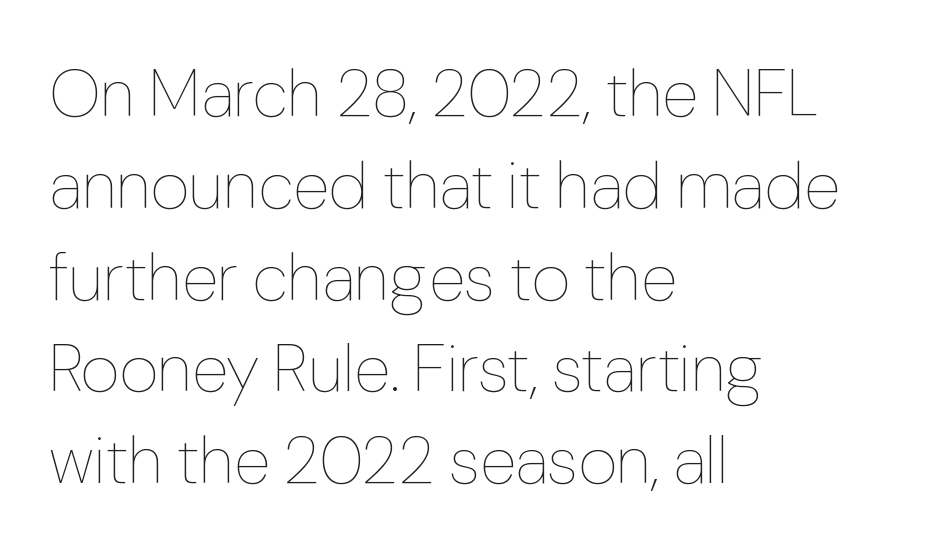
The image shows 67 px thin type, upright; set left-aligned, normal line spacing (1.37x), normal letter spacing, not underlined; low stroke contrast and a medium x-height.
